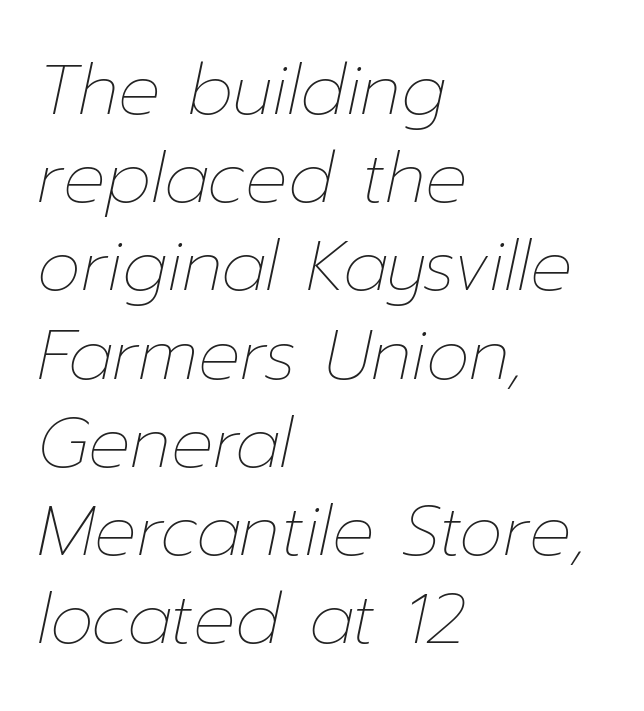
Proportional: the letters do not fall into vertical columns. The string is rendered with underlining switched off. Regular leading. You can tell it's italic because the verticals aren't actually vertical.
